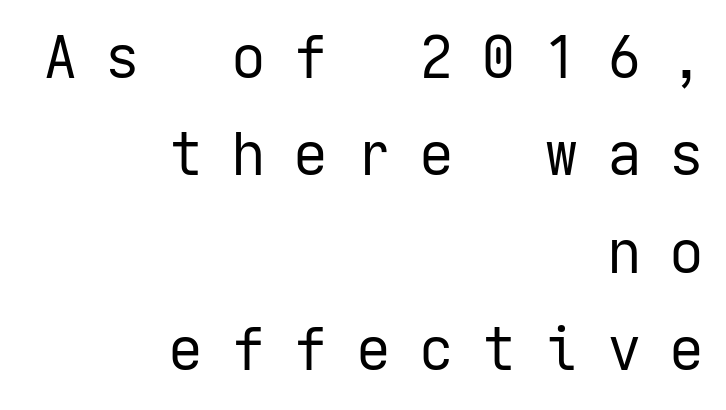
Q: Is the text bold? A: No.
Q: Is the text italic (slanted)? A: No, it is upright.
Q: Is the typeface a serif or a sans-serif typeface? A: Sans-serif.
Q: Is the text underlined? A: No.
Q: How is the paragraph aligned? A: Right-aligned.
Q: Is the spacing between letters normal or unusually wide? A: Unusually wide.
Q: Is the spacing between lines tight, normal or loose? A: Normal.
Q: Width (condensed, normal, or wide)? A: Normal.
Q: Stroke contrast? A: Low.
Q: x-height? A: Medium.
